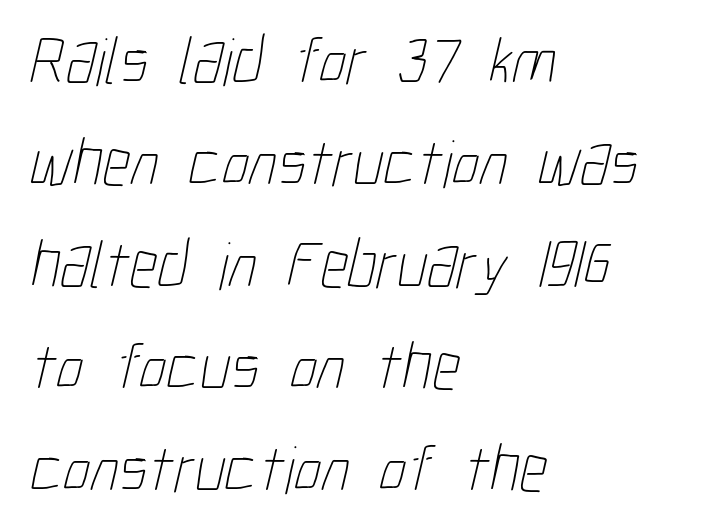
The image shows 68 px thin, condensed type; set left-aligned, normal line spacing (1.5x), normal letter spacing, not underlined; low stroke contrast and a medium x-height.
